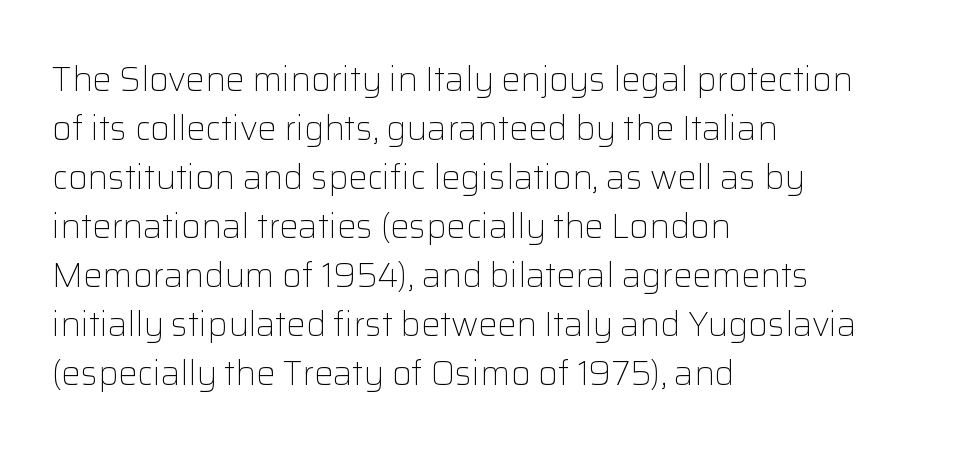
Q: Is the text bold? A: No.
Q: Is the text italic (slanted)? A: No, it is upright.
Q: Is the typeface a serif or a sans-serif typeface? A: Sans-serif.
Q: Is the text underlined? A: No.
Q: How is the paragraph aligned? A: Left-aligned.
Q: Is the spacing between letters normal or unusually wide? A: Normal.
Q: Is the spacing between lines tight, normal or loose? A: Normal.
Q: Width (condensed, normal, or wide)? A: Normal.
Q: Stroke contrast? A: Low.
Q: x-height? A: Medium.
Q: Monospaced? A: No.
